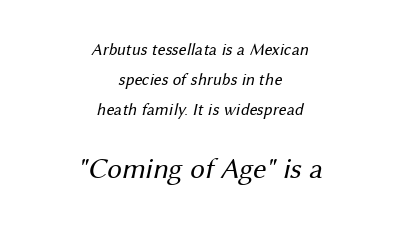
The image shows 29 px regular-weight sans-serif type; set centered, line spacing 1.77x, normal letter spacing, not underlined; the second (bottom) block is 1.71x larger; medium stroke contrast and a medium x-height.
